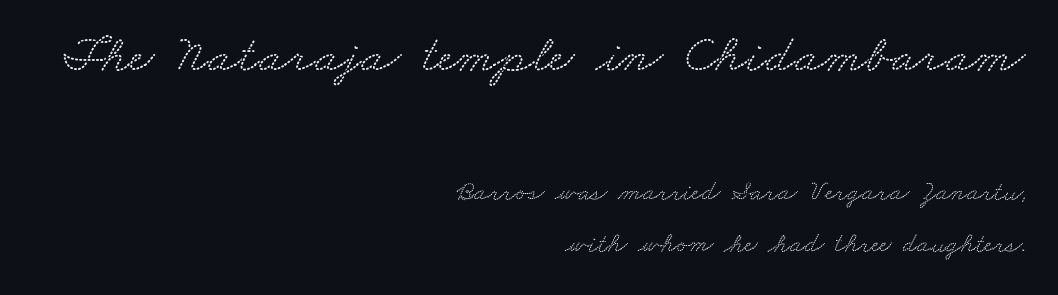
A typesetter would call this zero additional tracking. Each line ends at the same right margin while the left side varies. Do the characters align in a grid? No, the font is proportional. The glyphs are unaccompanied by any horizontal stroke below them.
